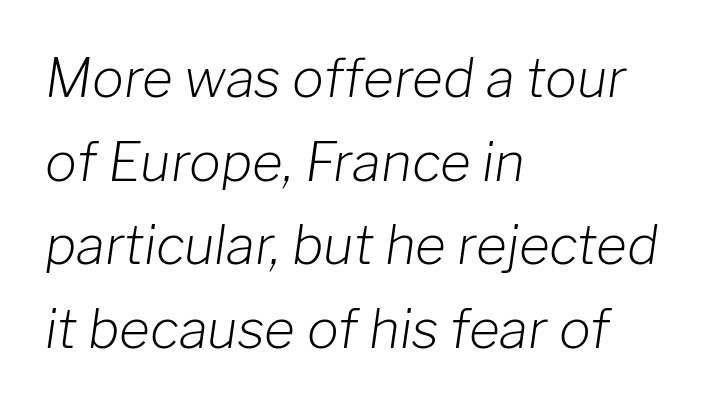
Students, observe: this is what conventionally led text looks like. The face used here has a pronounced slope to its letters. The weight would be labelled regular, book, light, or lighter still. Quick note: underline off. What stands out about the letter spacing? Nothing — it is the standard amount.
